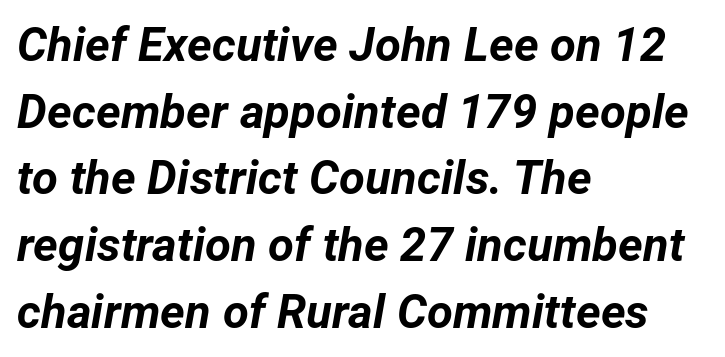
Q: Is the text bold? A: Yes.
Q: Is the text italic (slanted)? A: Yes, it leans right by about 12 degrees.
Q: Is the text underlined? A: No.
Q: How is the paragraph aligned? A: Left-aligned.
Q: Is the spacing between letters normal or unusually wide? A: Normal.
Q: Is the spacing between lines tight, normal or loose? A: Normal.
Q: Width (condensed, normal, or wide)? A: Normal.
Q: Stroke contrast? A: Low.
Q: x-height? A: Medium.
Q: Monospaced? A: No.
